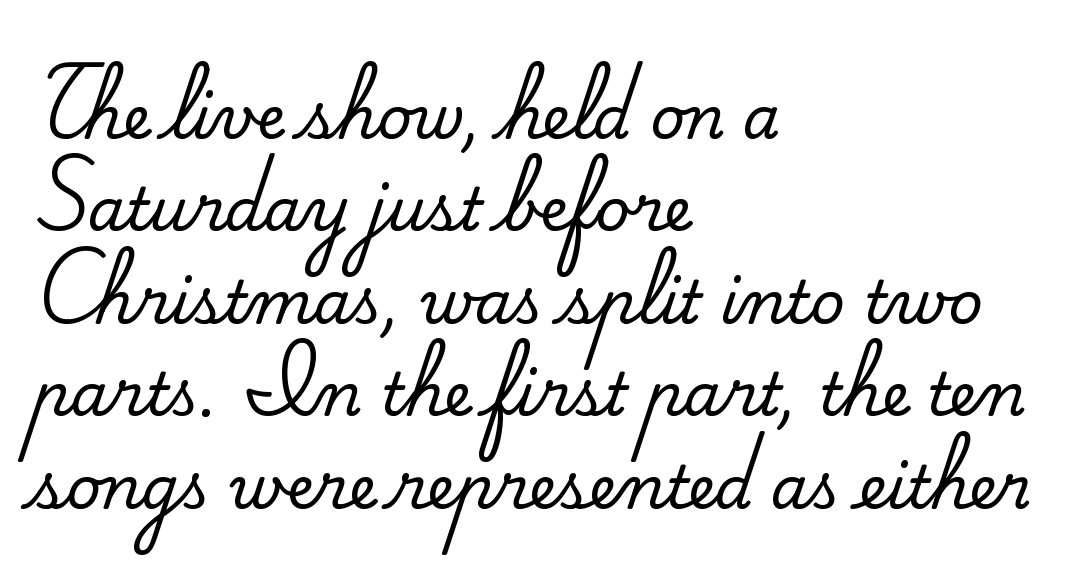
{"serif": "yes", "width": "normal", "stroke_contrast": "medium", "x_height": "small", "monospaced": "no", "underline": "no", "align": "left", "line_spacing": "normal", "line_spacing_ratio": 1.54, "letter_spacing": "normal", "letter_spacing_em": 0.0, "glyph_px": 60}
